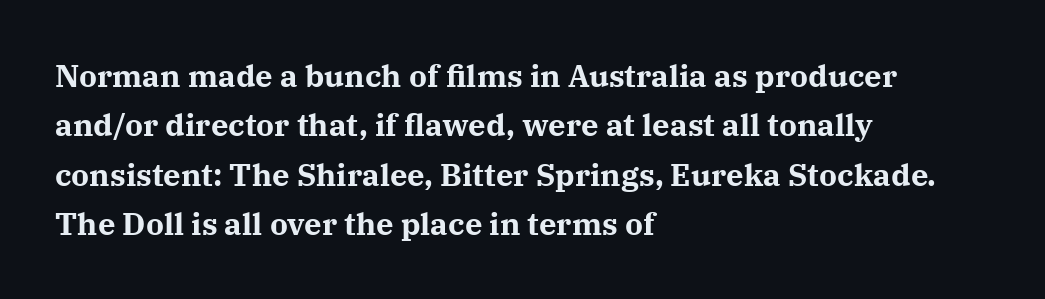
Q: Is the text bold? A: Yes.
Q: Is the text italic (slanted)? A: No, it is upright.
Q: Is the typeface a serif or a sans-serif typeface? A: Serif.
Q: Is the text underlined? A: No.
Q: How is the paragraph aligned? A: Left-aligned.
Q: Is the spacing between letters normal or unusually wide? A: Normal.
Q: Is the spacing between lines tight, normal or loose? A: Normal.
Q: Width (condensed, normal, or wide)? A: Normal.
Q: Stroke contrast? A: Medium.
Q: x-height? A: Medium.
Q: Monospaced? A: No.
